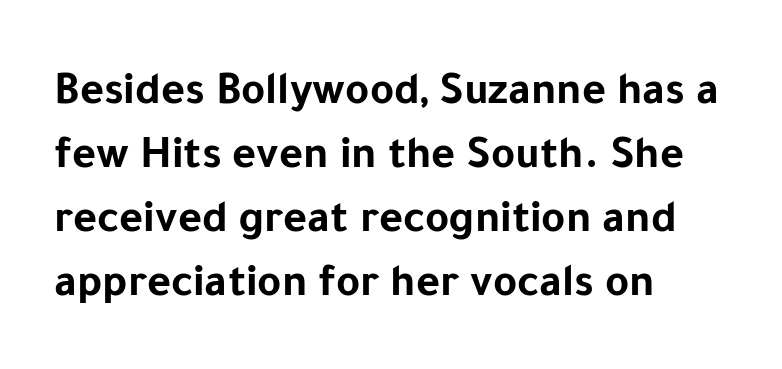
The type is set solid horizontally, with unmodified tracking. This sample keeps an unexceptional amount of space between lines. The rendering shows plain stroke endings on the letterforms — a sans-serif design. Each row of text sits above clean, open space. The axis of the letterforms is exactly vertical. In terms of weight, the rendering is a true, heavy bold.
